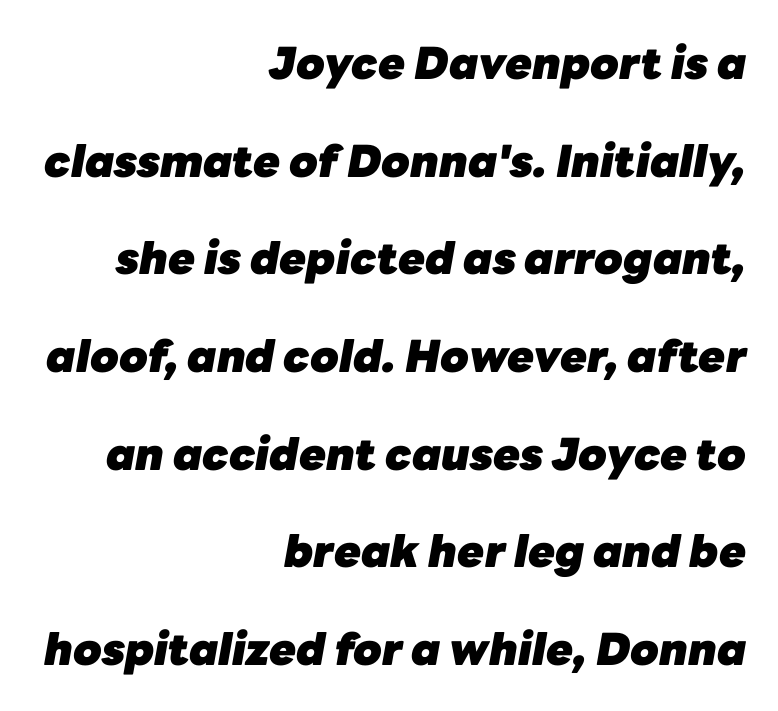
The image shows 44 px heavy type, italic (leaning right); set right-aligned, loose line spacing (2.22x), normal letter spacing, not underlined; low stroke contrast and a medium x-height.
